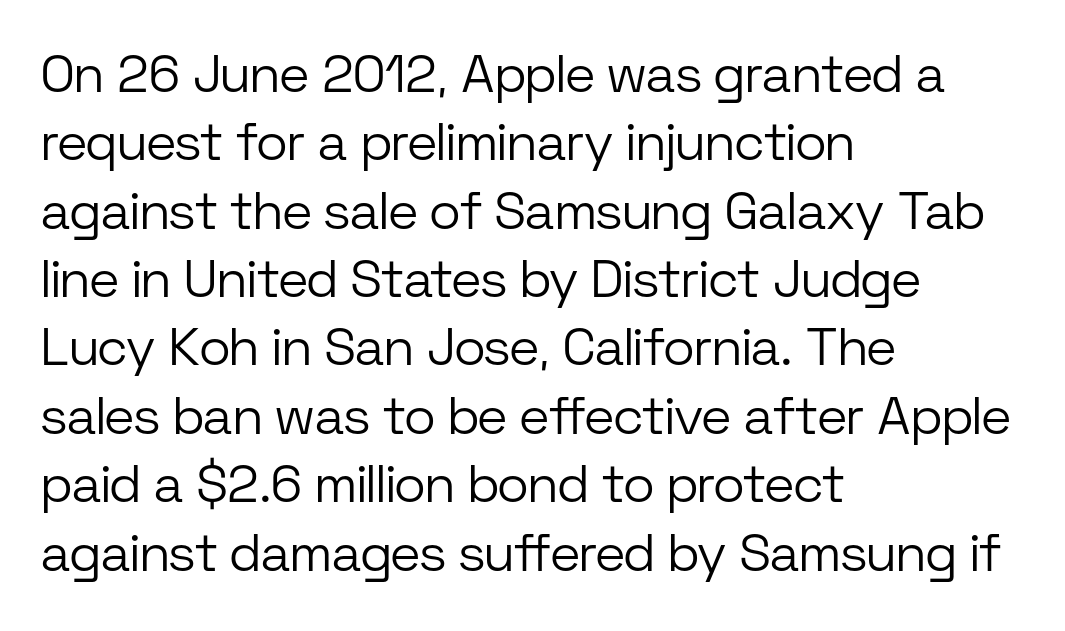
Q: Is the text bold? A: No.
Q: Is the text italic (slanted)? A: No, it is upright.
Q: Is the typeface a serif or a sans-serif typeface? A: Sans-serif.
Q: Is the text underlined? A: No.
Q: How is the paragraph aligned? A: Left-aligned.
Q: Is the spacing between letters normal or unusually wide? A: Normal.
Q: Is the spacing between lines tight, normal or loose? A: Normal.
Q: Width (condensed, normal, or wide)? A: Normal.
Q: Stroke contrast? A: Low.
Q: x-height? A: Medium.
Q: Monospaced? A: No.
